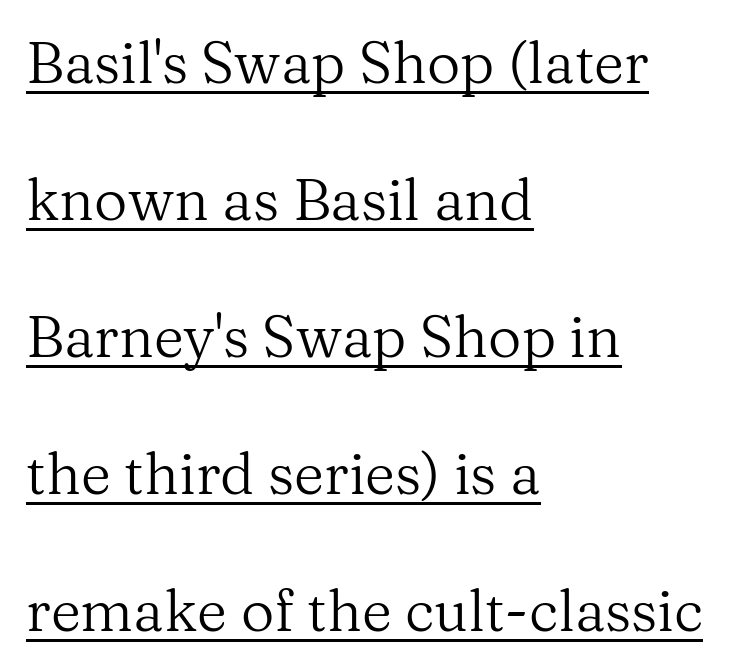
{"serif": "yes", "italic": "no", "bold": "no", "weight": "regular", "width": "normal", "stroke_contrast": "medium", "x_height": "medium", "monospaced": "no", "underline": "yes", "align": "left", "line_spacing": "loose", "line_spacing_ratio": 2.36, "letter_spacing": "normal", "letter_spacing_em": 0.0, "glyph_px": 58}
